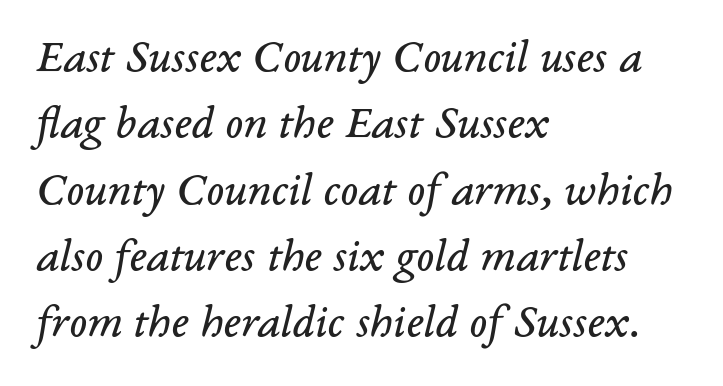
Summary of vertical rhythm: regular, with standard interline spacing. Characters follow at the spacing the type designer built in. The characters display serif detailing at their extremities. Think of a printed novel: that variable character pitch is what you see here. Emphasis-style slanted type is in use.
